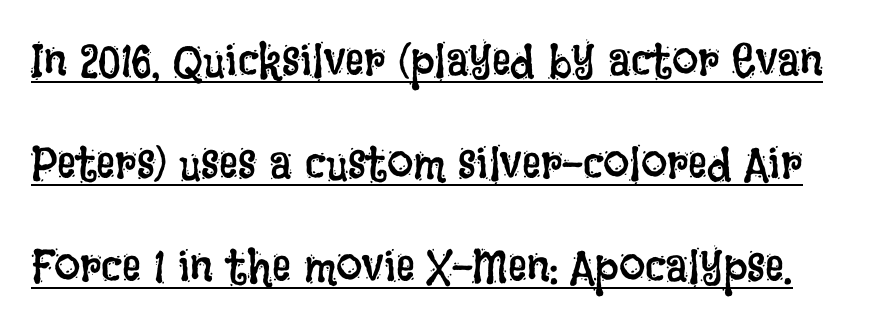
{"italic": "no", "bold": "no", "weight": "regular", "width": "condensed", "stroke_contrast": "low", "x_height": "large", "monospaced": "no", "underline": "yes", "line_spacing": "loose", "line_spacing_ratio": 2.19, "letter_spacing": "normal", "letter_spacing_em": 0.0, "glyph_px": 47}
